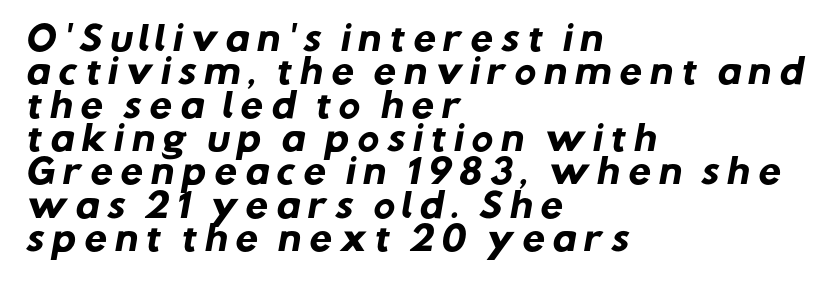
Nope, no serifs anywhere on these letters. Note the varied advance widths — an 'i' is clearly narrower than an 'm'. The vertical gap from one line to the next is small. In terms of letterspacing, this is a distinctly airy, spread setting. Check under the words: just untouched page.
